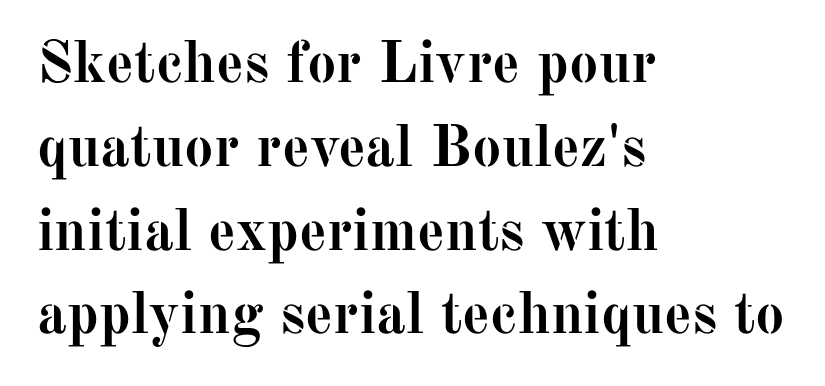
The space between consecutive lines is moderate. Teacher's note: observe the even left margin — that is flush-left alignment. Characters remain perfectly vertical along every line. You'd pick this weight for a headline — it's a proper bold.
